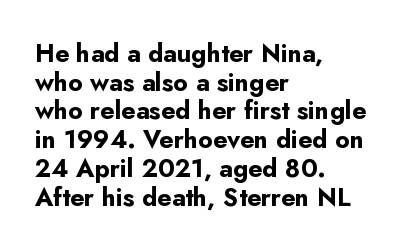
Vertical spacing — tight. Every character sits straight up, as roman type does. The strip under each line holds only bare page. These lines stack with their left ends in a neat column. You'd pick this weight for a headline — it's a proper bold. These lines keep a tight, regular rhythm from letter to letter.
